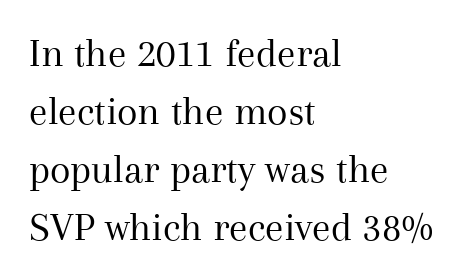
{"serif": "yes", "italic": "no", "bold": "no", "weight": "regular", "width": "normal", "stroke_contrast": "medium", "x_height": "medium", "monospaced": "no", "underline": "no", "align": "left", "line_spacing": "normal", "line_spacing_ratio": 1.38, "letter_spacing": "normal", "letter_spacing_em": 0.0, "glyph_px": 42}
